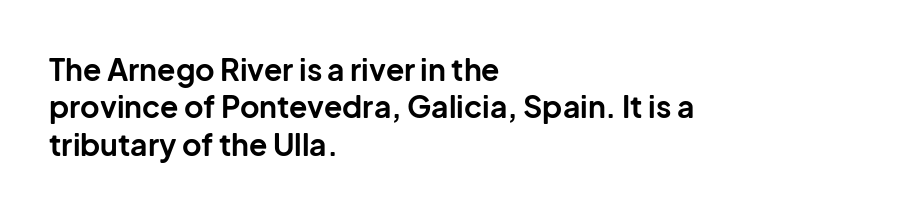
Q: Is the text bold? A: Yes.
Q: Is the text italic (slanted)? A: No, it is upright.
Q: Is the typeface a serif or a sans-serif typeface? A: Sans-serif.
Q: Is the text underlined? A: No.
Q: How is the paragraph aligned? A: Left-aligned.
Q: Is the spacing between letters normal or unusually wide? A: Normal.
Q: Is the spacing between lines tight, normal or loose? A: Normal.
Q: Width (condensed, normal, or wide)? A: Normal.
Q: Stroke contrast? A: Low.
Q: x-height? A: Medium.
Q: Monospaced? A: No.
